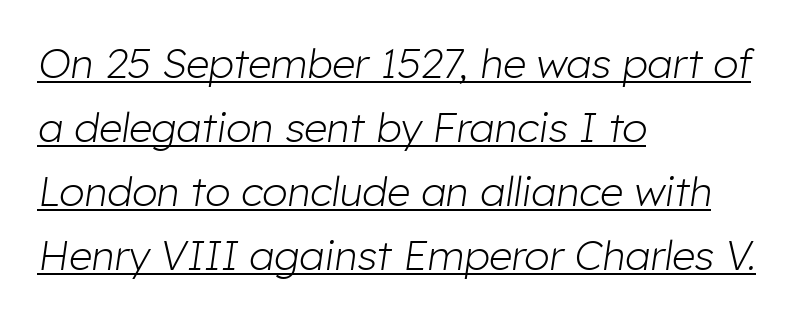
The image shows 41 px light type, italic (leaning right); set left-aligned, normal line spacing (1.56x), normal letter spacing, underlined; low stroke contrast and a medium x-height.
